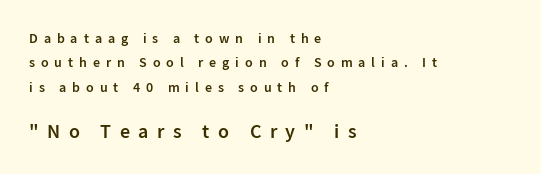
{"italic": "no", "bold": "semi", "underline": "no", "align": "left", "line_spacing_ratio": 1.74, "letter_spacing": "wide", "letter_spacing_em": 0.42, "larger_block": "second", "size_ratio": 1.43, "glyph_px": 20}
